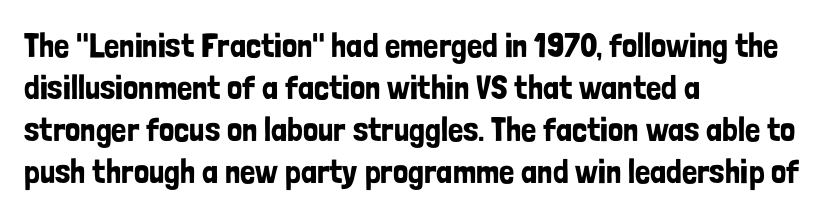
{"serif": "no", "italic": "no", "width": "condensed", "stroke_contrast": "low", "x_height": "medium", "monospaced": "no", "underline": "no", "align": "left", "line_spacing_ratio": 1.24, "letter_spacing": "normal", "letter_spacing_em": 0.0, "glyph_px": 34}
